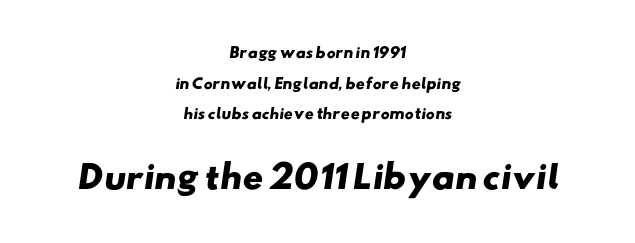
The image shows 32 px heavy, wide sans-serif type; set centered, loose line spacing (2.18x), normal letter spacing, not underlined; the second (bottom) block is 2.29x larger; low stroke contrast and a small x-height.
